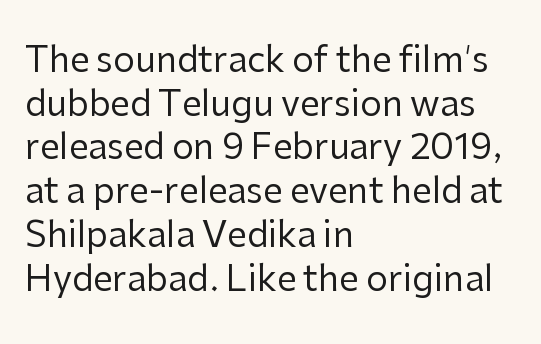
Caption: face not bold, strokes unweighted. This sample has the flowing, uneven cadence of proportional lettering. Serifs: no, the terminals of the letterforms are clean. Nobody drew a line under any word here.
